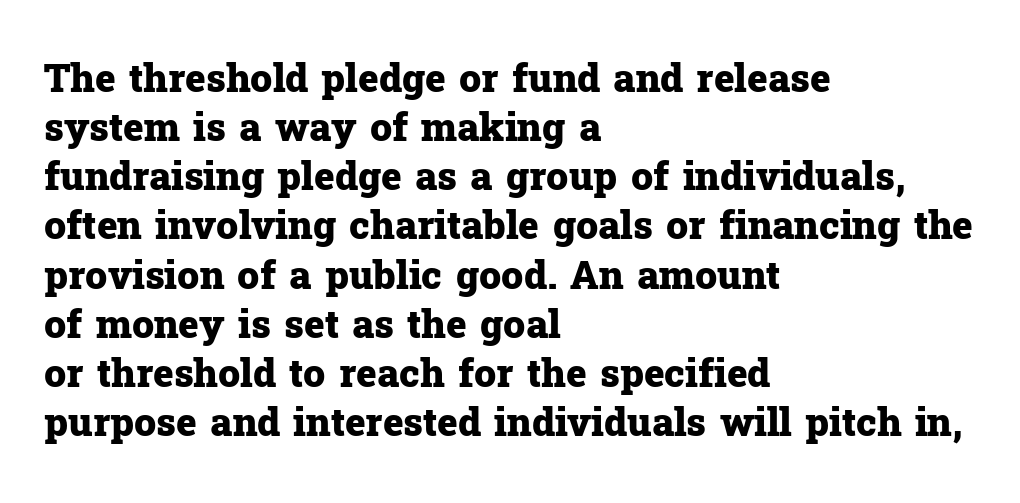
{"serif": "yes", "italic": "no", "bold": "yes", "weight": "heavy", "width": "normal", "stroke_contrast": "low", "x_height": "medium", "monospaced": "no", "underline": "no", "align": "left", "line_spacing": "normal", "line_spacing_ratio": 1.26, "letter_spacing": "normal", "letter_spacing_em": 0.0, "glyph_px": 39}
